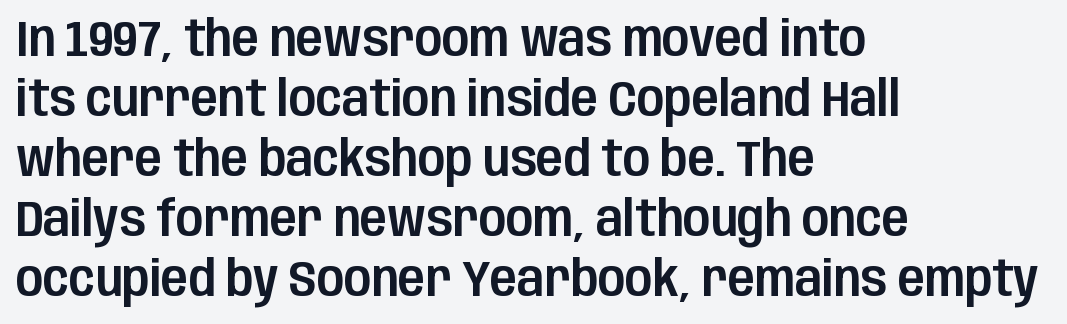
Q: Is the text italic (slanted)? A: No, it is upright.
Q: Is the typeface a serif or a sans-serif typeface? A: Sans-serif.
Q: Is the text underlined? A: No.
Q: How is the paragraph aligned? A: Left-aligned.
Q: Is the spacing between letters normal or unusually wide? A: Normal.
Q: Width (condensed, normal, or wide)? A: Condensed.
Q: Stroke contrast? A: Low.
Q: x-height? A: Large.
Q: Monospaced? A: No.
